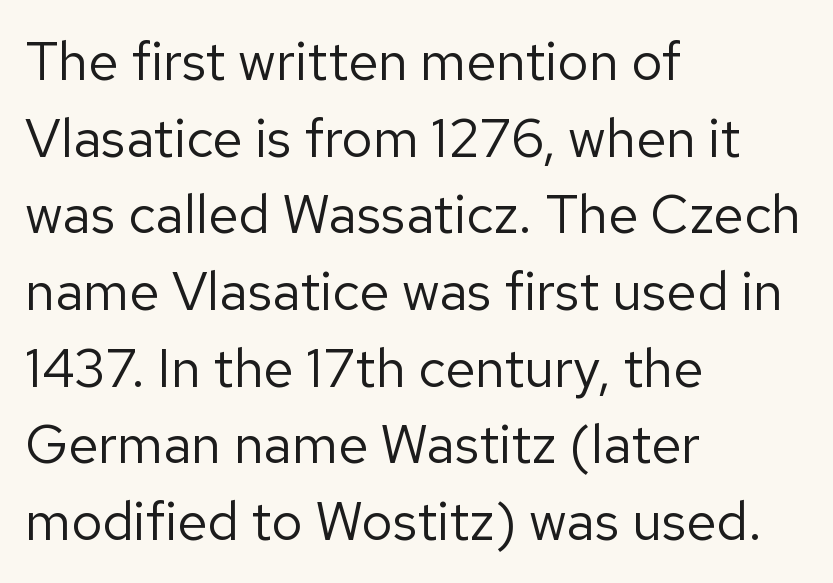
The image shows 54 px regular-weight sans-serif type, upright; set left-aligned, normal line spacing (1.42x), normal letter spacing, not underlined; low stroke contrast and a medium x-height.
